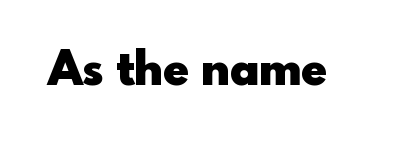
Students, this is bold: see how much ink each stroke carries. The face used here is proportionally spaced, like ordinary book or web type. Bare-footed words on every line. In terms of posture, this sample is upright. The rendering keeps characters at their native spacing. The face used here is a sans, in the tradition of grotesques and geometrics.
